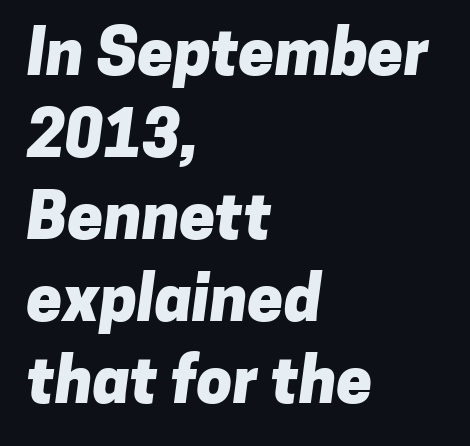
The image shows 64 px heavy sans-serif type; set left-aligned, normal line spacing (1.28x), normal letter spacing, not underlined; low stroke contrast and a medium x-height.
